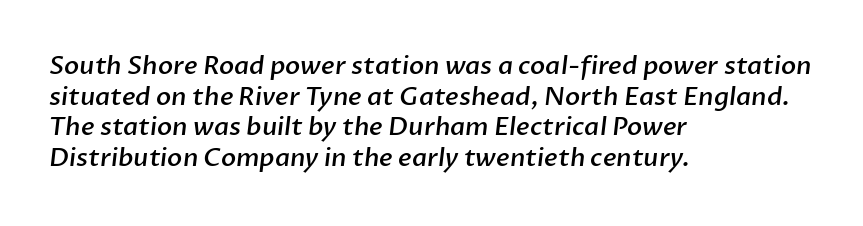
The image shows 25 px text type; set left-aligned, line spacing 1.23x, normal letter spacing, not underlined.
